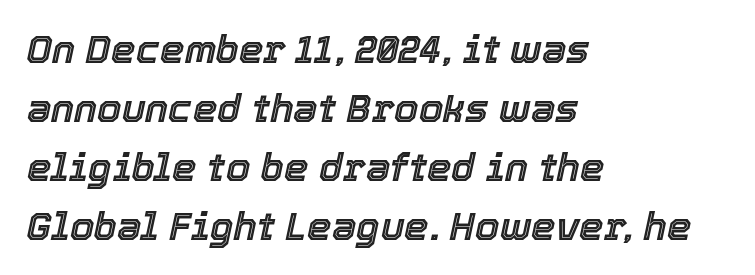
The line texture is even and compact thanks to regular tracking. The gap between lines stays unmarked. Vertical spacing — default. The passage shown is typed in a proportional face where columns would drift. It's the slanting kind of type. The text block is weighted toward the left margin, trailing off unevenly rightward.
